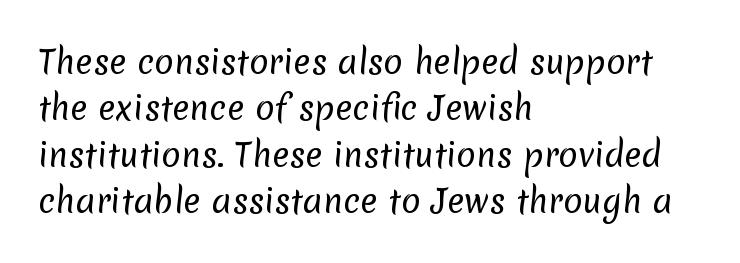
{"serif": "no", "bold": "no", "weight": "regular", "width": "normal", "stroke_contrast": "low", "x_height": "medium", "monospaced": "no", "underline": "no", "align": "left", "line_spacing": "normal", "line_spacing_ratio": 1.45, "letter_spacing": "normal", "letter_spacing_em": 0.0, "glyph_px": 32}
